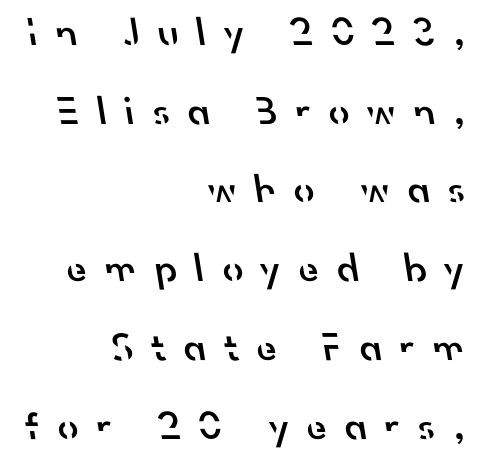
Q: Is the text bold? A: Semi-bold.
Q: Is the typeface a serif or a sans-serif typeface? A: Sans-serif.
Q: Is the text underlined? A: No.
Q: How is the paragraph aligned? A: Right-aligned.
Q: Is the spacing between letters normal or unusually wide? A: Unusually wide.
Q: Is the spacing between lines tight, normal or loose? A: Loose.
Q: Width (condensed, normal, or wide)? A: Normal.
Q: Stroke contrast? A: Low.
Q: x-height? A: Small.
Q: Monospaced? A: No.
